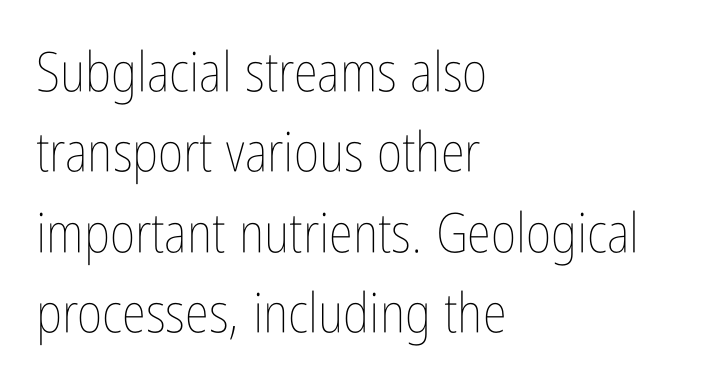
Q: Is the text bold? A: No.
Q: Is the text italic (slanted)? A: No, it is upright.
Q: Is the text underlined? A: No.
Q: How is the paragraph aligned? A: Left-aligned.
Q: Is the spacing between letters normal or unusually wide? A: Normal.
Q: Is the spacing between lines tight, normal or loose? A: Normal.
Q: Width (condensed, normal, or wide)? A: Condensed.
Q: Stroke contrast? A: Low.
Q: x-height? A: Medium.
Q: Monospaced? A: No.
